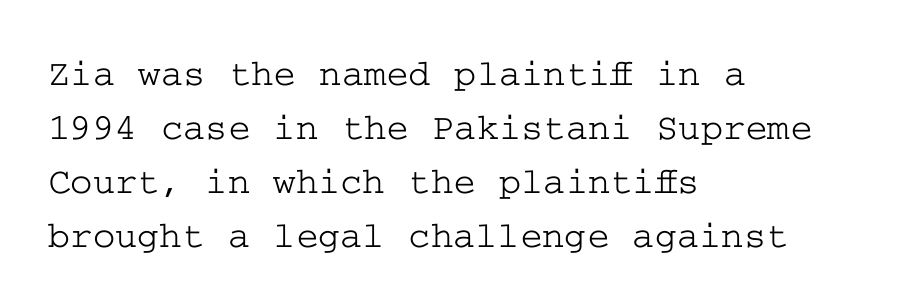
The image shows 38 px wide serif type, upright; set left-aligned, normal line spacing (1.42x), normal letter spacing, not underlined; low stroke contrast and a medium x-height.
